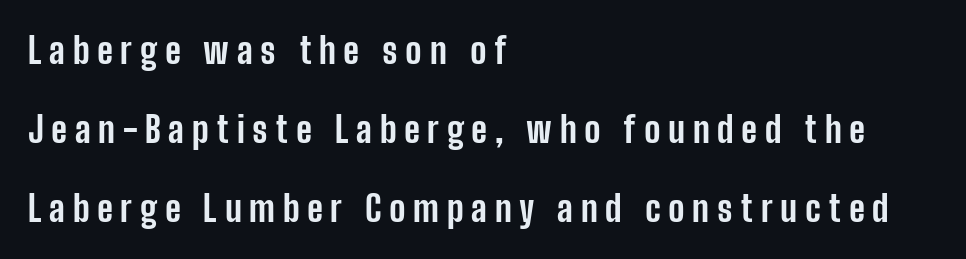
{"serif": "no", "italic": "no", "bold": "yes", "weight": "bold", "width": "condensed", "stroke_contrast": "low", "x_height": "medium", "monospaced": "no", "underline": "no", "align": "left", "line_spacing": "loose", "line_spacing_ratio": 2.2, "letter_spacing": "wide", "letter_spacing_em": 0.21, "glyph_px": 36}
